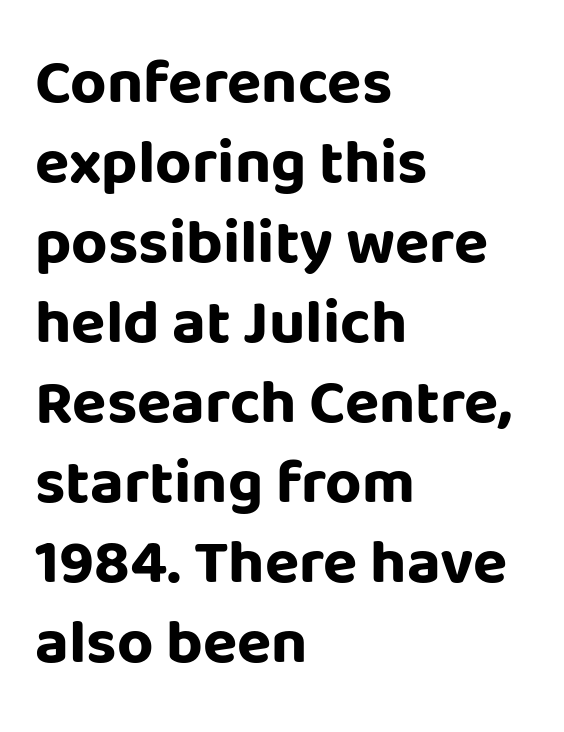
The image shows 63 px bold sans-serif type, upright; set left-aligned, normal line spacing (1.27x), normal letter spacing, not underlined; low stroke contrast and a large x-height.
